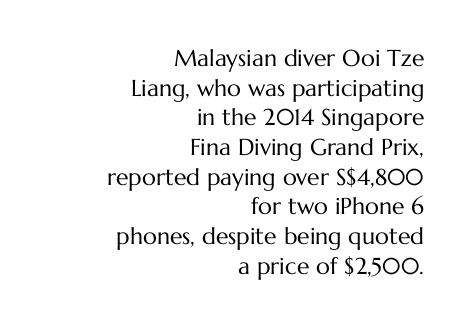
{"italic": "no", "bold": "no", "underline": "no", "align": "right", "line_spacing": "normal", "line_spacing_ratio": 1.29, "letter_spacing": "normal", "letter_spacing_em": 0.0, "glyph_px": 23}
